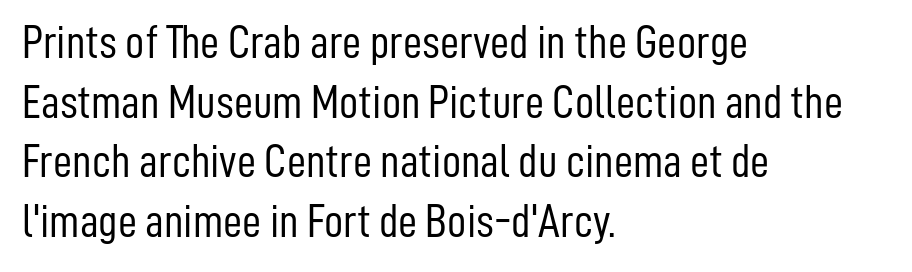
{"serif": "no", "italic": "no", "bold": "no", "weight": "light", "width": "condensed", "stroke_contrast": "low", "x_height": "medium", "monospaced": "no", "underline": "no", "align": "left", "line_spacing": "normal", "line_spacing_ratio": 1.27, "letter_spacing": "normal", "letter_spacing_em": 0.0, "glyph_px": 47}
